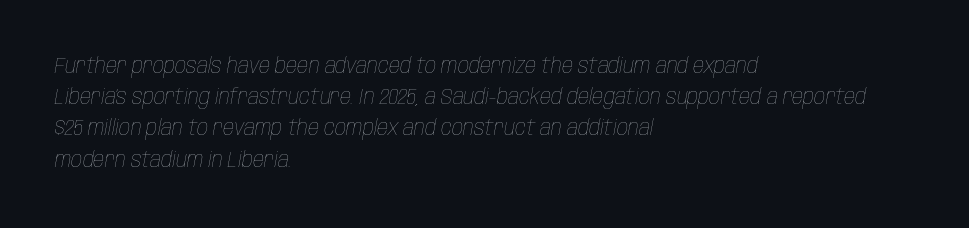
{"italic": "yes", "lean": "right", "slant_degrees": 10, "bold": "no", "underline": "no", "align": "left", "line_spacing": "normal", "line_spacing_ratio": 1.42, "letter_spacing": "normal", "letter_spacing_em": 0.0, "glyph_px": 22}
